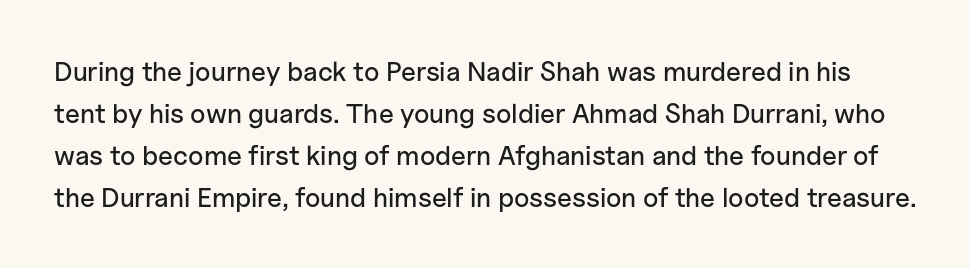
{"italic": "no", "underline": "no", "line_spacing": "normal", "line_spacing_ratio": 1.55, "letter_spacing": "normal", "letter_spacing_em": 0.0, "glyph_px": 27}
